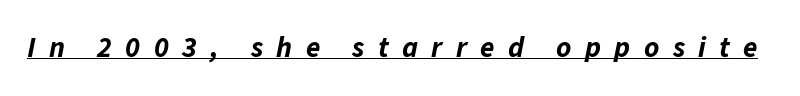
Q: Is the text bold? A: Yes.
Q: Is the text italic (slanted)? A: Yes, it leans right by about 11 degrees.
Q: Is the text underlined? A: Yes.
Q: Is the spacing between letters normal or unusually wide? A: Unusually wide.
Q: Width (condensed, normal, or wide)? A: Normal.
Q: Stroke contrast? A: Low.
Q: x-height? A: Medium.
Q: Monospaced? A: No.
